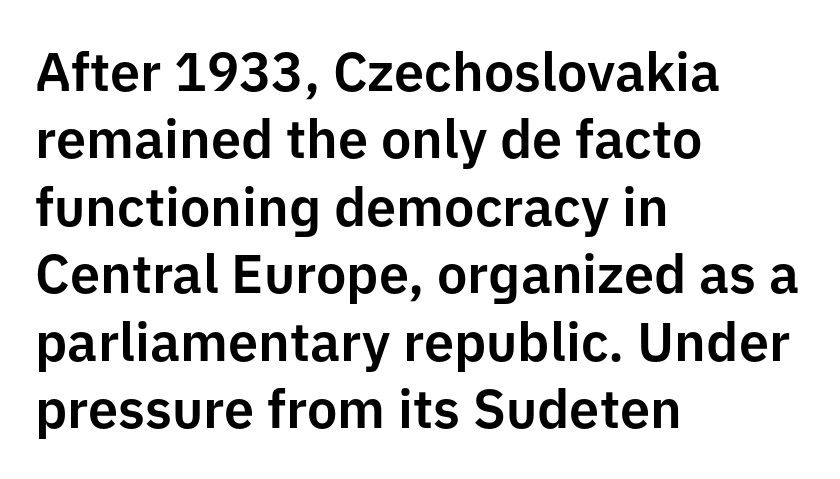
{"serif": "no", "italic": "no", "width": "normal", "stroke_contrast": "low", "x_height": "medium", "monospaced": "no", "underline": "no", "align": "left", "line_spacing": "normal", "line_spacing_ratio": 1.25, "letter_spacing": "normal", "letter_spacing_em": 0.0, "glyph_px": 54}
